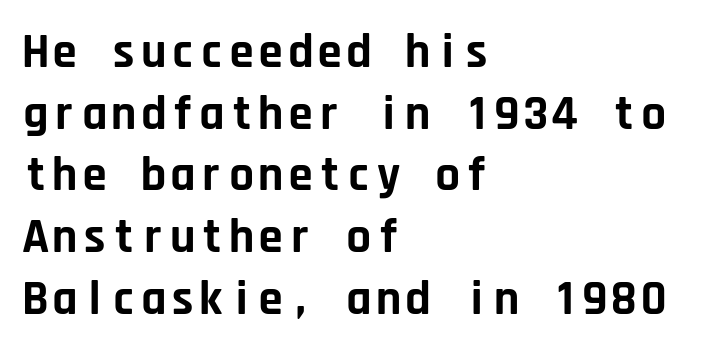
{"serif": "no", "italic": "no", "bold": "yes", "weight": "bold", "width": "normal", "stroke_contrast": "low", "x_height": "large", "monospaced": "yes", "underline": "no", "align": "left", "line_spacing": "normal", "line_spacing_ratio": 1.26, "letter_spacing": "normal", "letter_spacing_em": 0.0, "glyph_px": 49}
